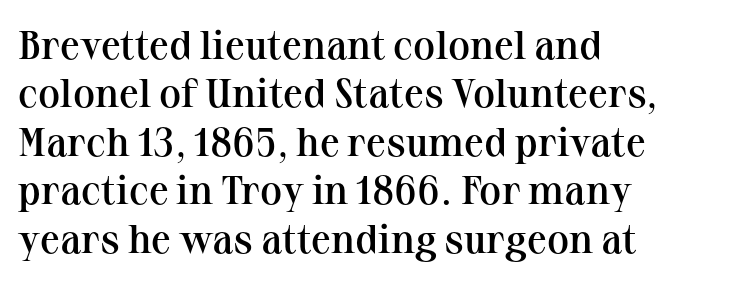
Q: Is the text bold? A: Semi-bold.
Q: Is the text italic (slanted)? A: No, it is upright.
Q: Is the typeface a serif or a sans-serif typeface? A: Serif.
Q: Is the text underlined? A: No.
Q: How is the paragraph aligned? A: Left-aligned.
Q: Is the spacing between letters normal or unusually wide? A: Normal.
Q: Width (condensed, normal, or wide)? A: Normal.
Q: Stroke contrast? A: Medium.
Q: x-height? A: Medium.
Q: Monospaced? A: No.
